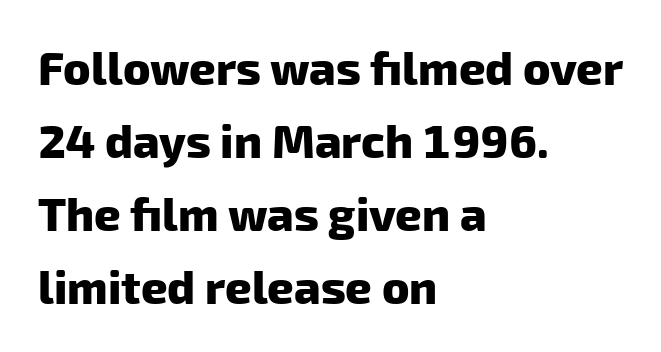
{"serif": "no", "bold": "yes", "weight": "heavy", "width": "normal", "stroke_contrast": "low", "x_height": "medium", "monospaced": "no", "underline": "no", "align": "left", "line_spacing": "normal", "line_spacing_ratio": 1.59, "letter_spacing": "normal", "letter_spacing_em": 0.0, "glyph_px": 46}
